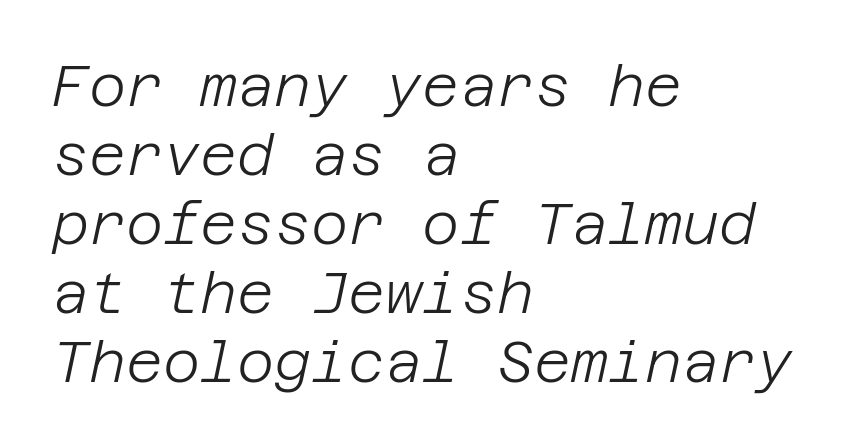
The image shows 57 px light type, italic (leaning right); set left-aligned, line spacing 1.21x, normal letter spacing, not underlined; low stroke contrast and a large x-height.
